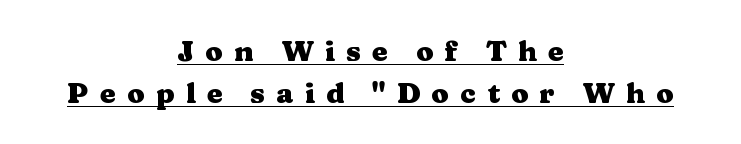
{"serif": "yes", "italic": "no", "bold": "yes", "weight": "heavy", "width": "wide", "stroke_contrast": "medium", "x_height": "medium", "monospaced": "no", "underline": "yes", "align": "center", "line_spacing": "normal", "line_spacing_ratio": 1.5, "letter_spacing": "wide", "letter_spacing_em": 0.4, "glyph_px": 28}
